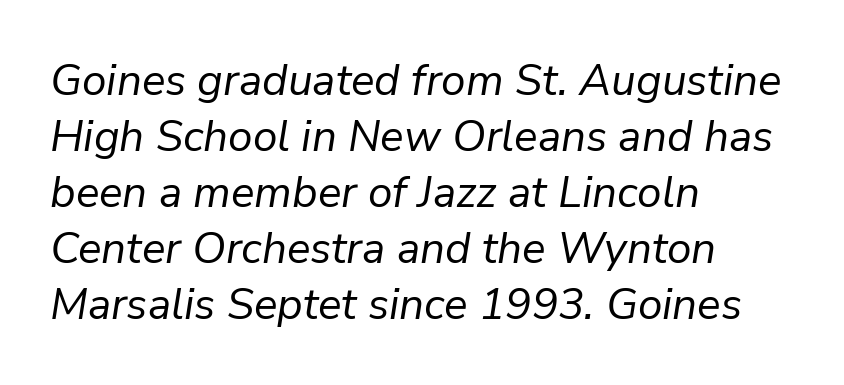
{"italic": "yes", "lean": "right", "slant_degrees": 9, "bold": "no", "weight": "regular", "width": "normal", "stroke_contrast": "low", "x_height": "medium", "monospaced": "no", "underline": "no", "align": "left", "line_spacing": "normal", "line_spacing_ratio": 1.27, "letter_spacing": "normal", "letter_spacing_em": 0.0, "glyph_px": 44}
